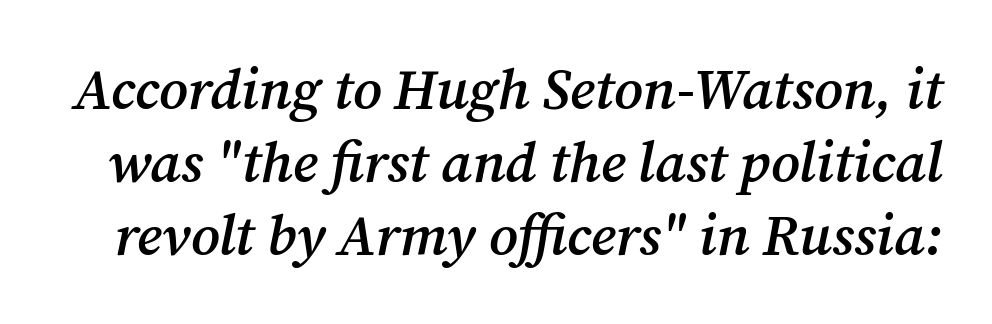
{"serif": "yes", "italic": "yes", "lean": "right", "slant_degrees": 12, "bold": "semi", "weight": "semibold", "width": "normal", "stroke_contrast": "medium", "x_height": "medium", "monospaced": "no", "underline": "no", "line_spacing": "normal", "line_spacing_ratio": 1.28, "letter_spacing": "normal", "letter_spacing_em": 0.0, "glyph_px": 57}
